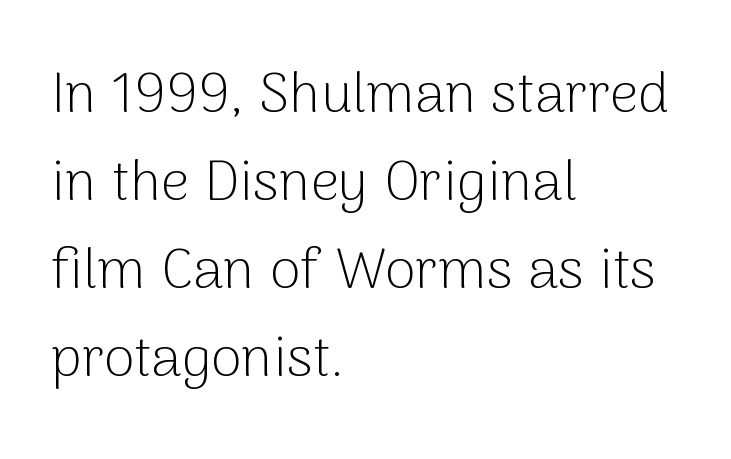
{"serif": "no", "italic": "no", "bold": "no", "weight": "light", "width": "normal", "stroke_contrast": "low", "x_height": "medium", "monospaced": "no", "underline": "no", "align": "left", "line_spacing": "normal", "line_spacing_ratio": 1.57, "letter_spacing": "normal", "letter_spacing_em": 0.0, "glyph_px": 56}
